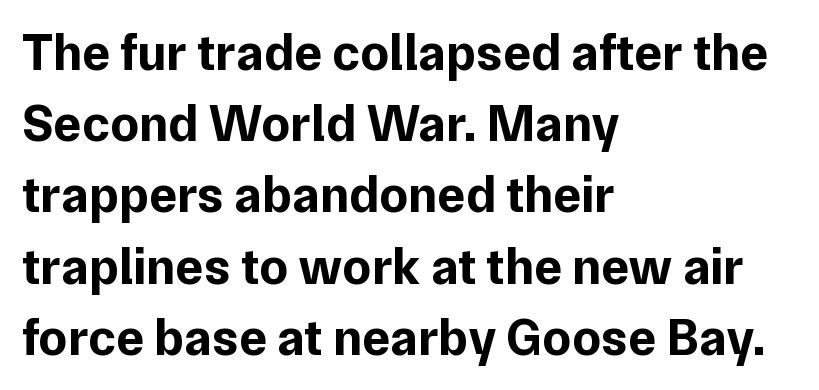
The image shows 52 px bold sans-serif type, upright; set left-aligned, normal line spacing (1.37x), normal letter spacing, not underlined; low stroke contrast and a medium x-height.
